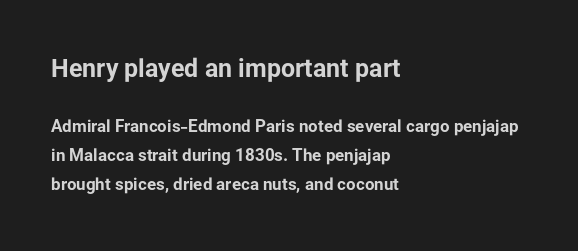
{"italic": "no", "bold": "yes", "underline": "no", "align": "left", "line_spacing_ratio": 1.71, "letter_spacing": "normal", "letter_spacing_em": 0.0, "larger_block": "first", "size_ratio": 1.47, "glyph_px": 25}
